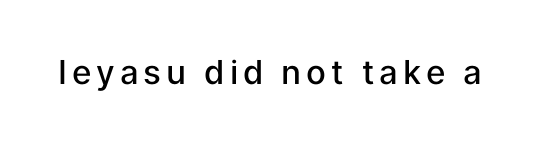
The image shows 33 px semibold sans-serif type, upright; set not underlined; low stroke contrast and a medium x-height.
